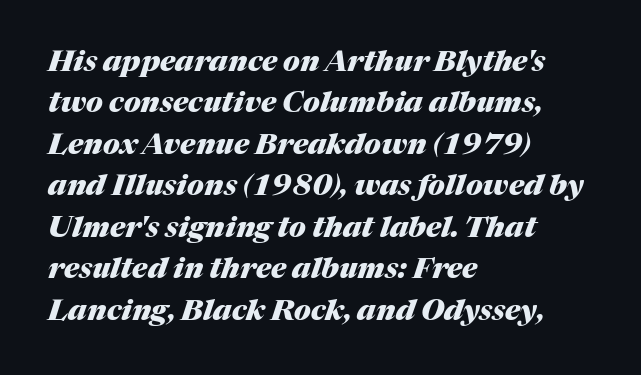
The image shows 29 px heavy type, italic (leaning right); set left-aligned, normal line spacing (1.43x), normal letter spacing, not underlined; medium stroke contrast and a medium x-height.
